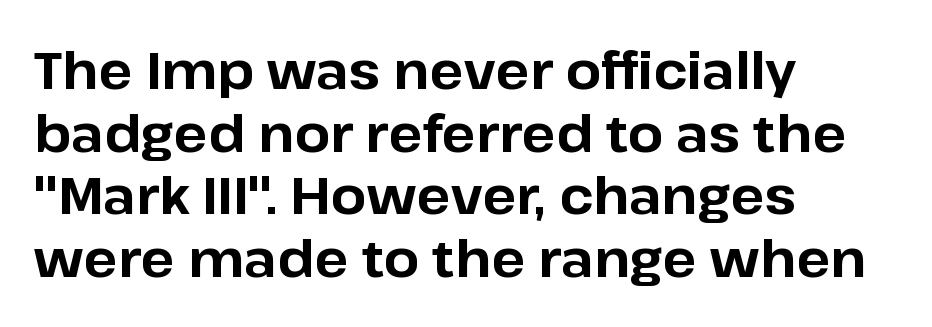
The image shows 51 px bold sans-serif type, upright; set left-aligned, line spacing 1.23x, normal letter spacing, not underlined; low stroke contrast and a medium x-height.
